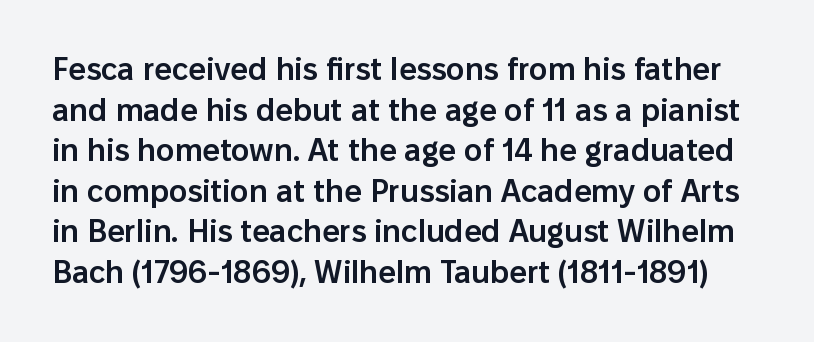
Q: Is the text bold? A: Semi-bold.
Q: Is the text italic (slanted)? A: No, it is upright.
Q: Is the typeface a serif or a sans-serif typeface? A: Sans-serif.
Q: Is the text underlined? A: No.
Q: Is the spacing between letters normal or unusually wide? A: Normal.
Q: Is the spacing between lines tight, normal or loose? A: Normal.
Q: Width (condensed, normal, or wide)? A: Normal.
Q: Stroke contrast? A: Low.
Q: x-height? A: Medium.
Q: Monospaced? A: No.
